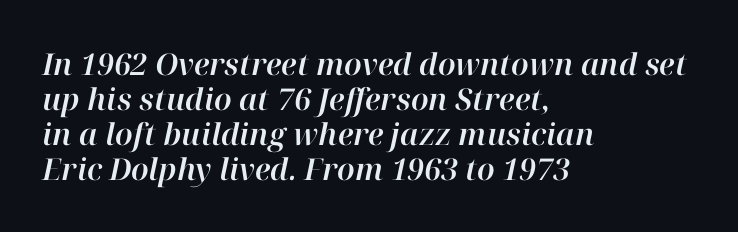
Q: Is the text italic (slanted)? A: Yes, it leans right by about 12 degrees.
Q: Is the text underlined? A: No.
Q: How is the paragraph aligned? A: Left-aligned.
Q: Is the spacing between letters normal or unusually wide? A: Normal.
Q: Width (condensed, normal, or wide)? A: Normal.
Q: Stroke contrast? A: High.
Q: x-height? A: Medium.
Q: Monospaced? A: No.
